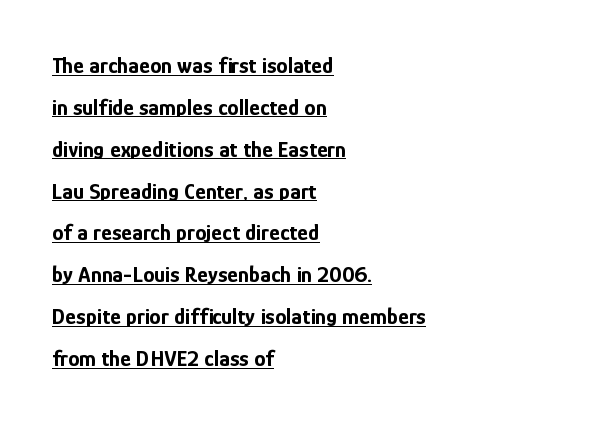
{"italic": "no", "bold": "yes", "underline": "yes", "align": "left", "line_spacing_ratio": 1.82, "letter_spacing": "normal", "letter_spacing_em": 0.0, "glyph_px": 23}
